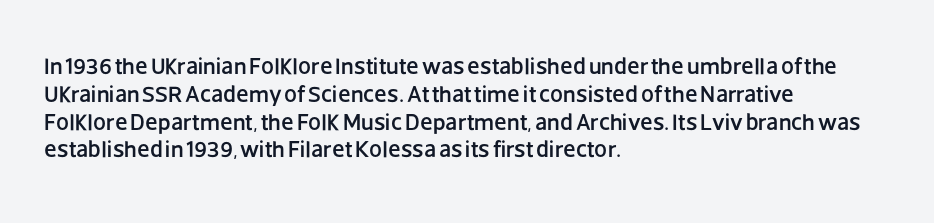
Here the glyphs are tracked normally, forming tight word shapes. The specimen omits any rule beneath the text block's lines. Vertical strokes here are truly vertical. The lines in this sample share a left origin and differ only in where they stop.
